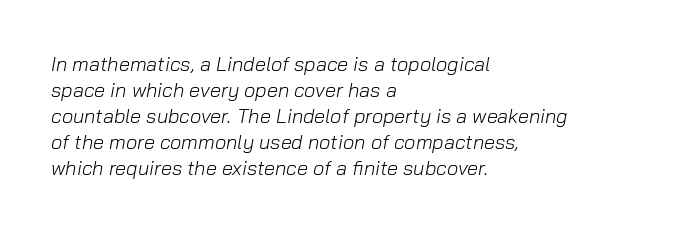
The image shows 20 px text type, italic (leaning right); set left-aligned, normal line spacing (1.3x), normal letter spacing, not underlined.
